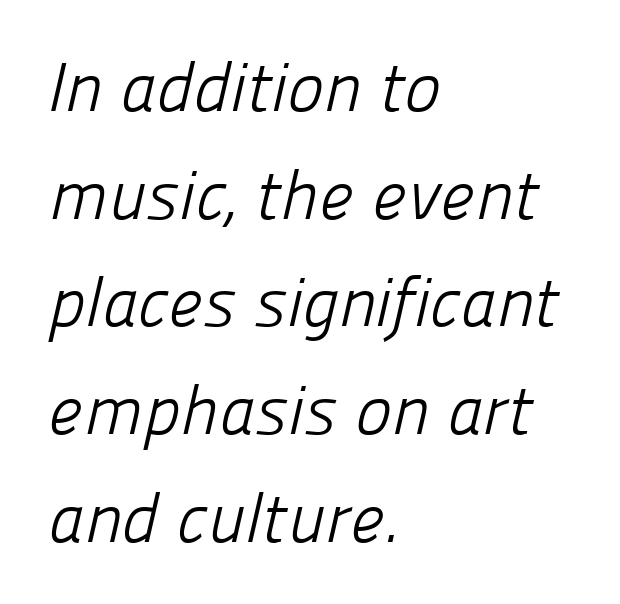
{"serif": "no", "bold": "no", "weight": "light", "width": "normal", "stroke_contrast": "low", "x_height": "medium", "monospaced": "no", "underline": "no", "align": "left", "line_spacing": "normal", "line_spacing_ratio": 1.56, "letter_spacing": "normal", "letter_spacing_em": 0.0, "glyph_px": 69}
